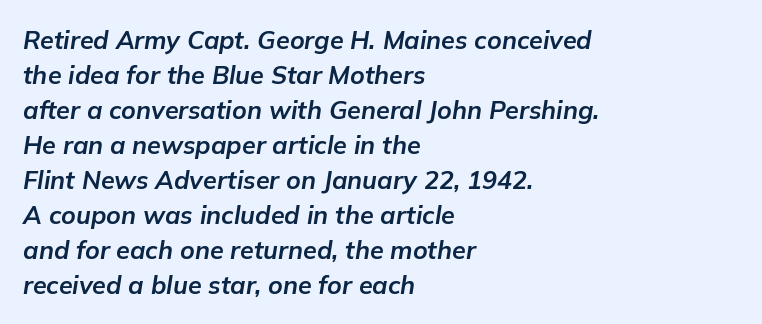
Q: Is the text bold? A: Yes.
Q: Is the text italic (slanted)? A: Yes, it leans right by about 9 degrees.
Q: Is the text underlined? A: No.
Q: How is the paragraph aligned? A: Left-aligned.
Q: Is the spacing between letters normal or unusually wide? A: Normal.
Q: Is the spacing between lines tight, normal or loose? A: Normal.
